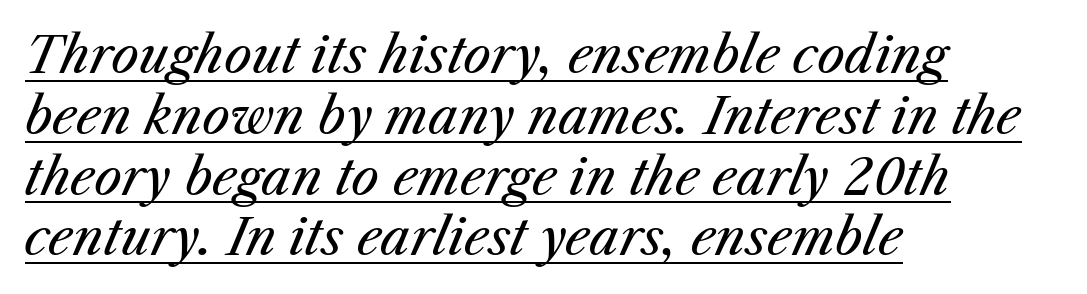
Q: Is the text bold? A: No.
Q: Is the text italic (slanted)? A: Yes, it leans right by about 25 degrees.
Q: Is the text underlined? A: Yes.
Q: How is the paragraph aligned? A: Left-aligned.
Q: Is the spacing between letters normal or unusually wide? A: Normal.
Q: Width (condensed, normal, or wide)? A: Normal.
Q: Stroke contrast? A: Medium.
Q: x-height? A: Medium.
Q: Monospaced? A: No.
